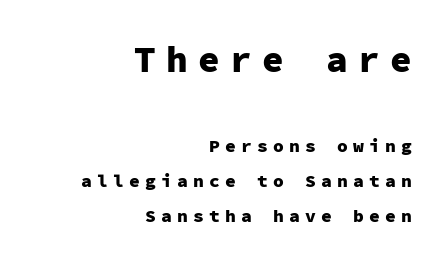
The image shows 36 px heavy sans-serif type, upright, monospaced; set right-aligned, loose line spacing (1.93x), unusually wide letter spacing (+0.29 em), not underlined; the first (top) block is 2.0x larger; low stroke contrast and a medium x-height.
